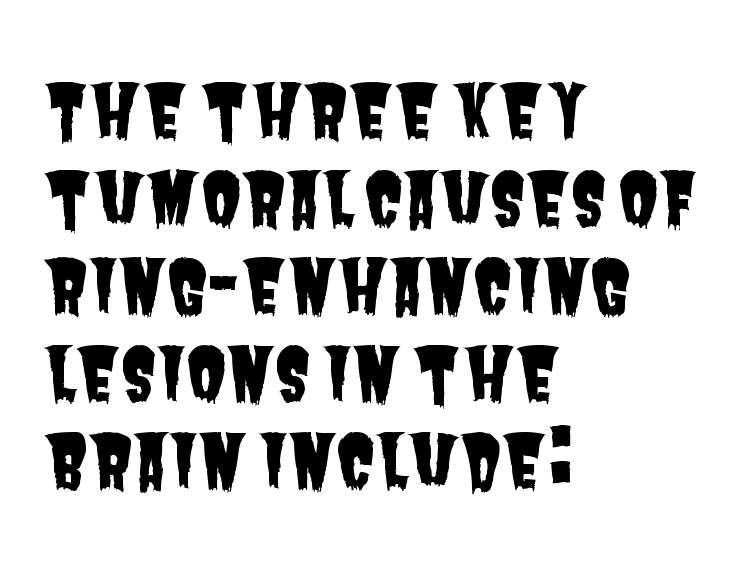
Q: Is the typeface a serif or a sans-serif typeface? A: Sans-serif.
Q: Is the text underlined? A: No.
Q: How is the paragraph aligned? A: Left-aligned.
Q: Is the spacing between letters normal or unusually wide? A: Normal.
Q: Width (condensed, normal, or wide)? A: Condensed.
Q: Stroke contrast? A: Low.
Q: x-height? A: Large.
Q: Monospaced? A: No.
